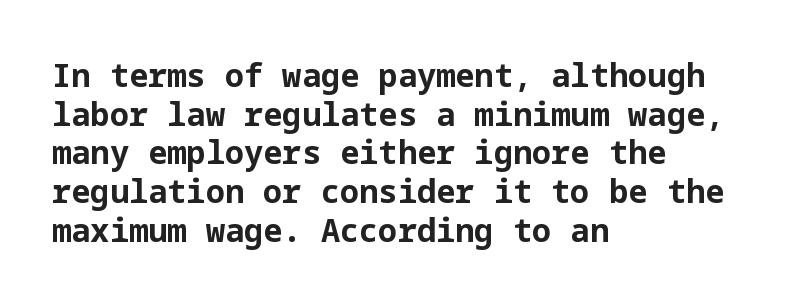
The image shows 32 px bold sans-serif type, upright; set left-aligned, line spacing 1.21x, normal letter spacing, not underlined; low stroke contrast and a medium x-height.
